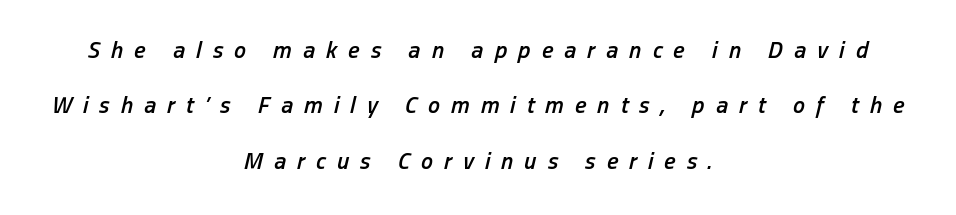
The image shows 24 px text type, italic (leaning right); set centered, loose line spacing (2.31x), unusually wide letter spacing (+0.46 em), not underlined.
